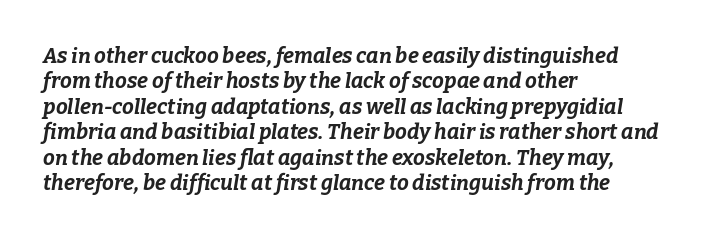
Notice how thick the strokes are: this is what a full bold looks like. The lettering tilts uniformly, giving the passage an italic look. You could call the tracking neutral — neither tight nor loose. The baseline area is clear. Caption: multi-line text, flush left, ragged right.
